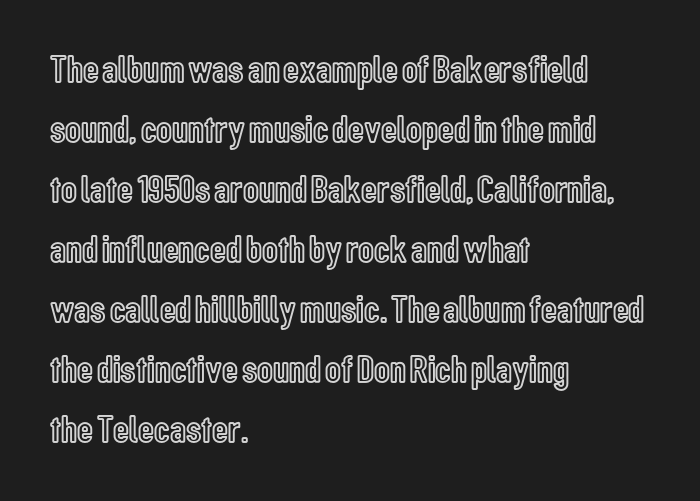
{"italic": "no", "width": "condensed", "x_height": "medium", "monospaced": "no", "underline": "no", "align": "left", "line_spacing": "normal", "line_spacing_ratio": 1.54, "letter_spacing": "normal", "letter_spacing_em": 0.0, "glyph_px": 39}
